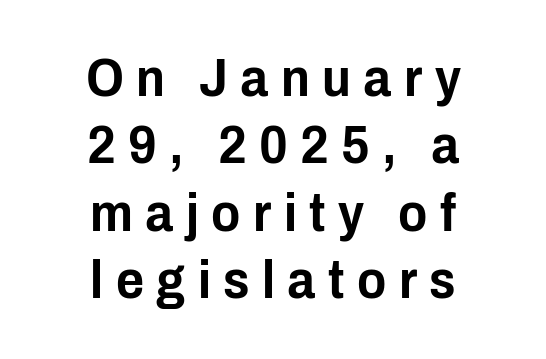
Q: Is the text italic (slanted)? A: No, it is upright.
Q: Is the typeface a serif or a sans-serif typeface? A: Sans-serif.
Q: Is the text underlined? A: No.
Q: How is the paragraph aligned? A: Centered.
Q: Is the spacing between letters normal or unusually wide? A: Unusually wide.
Q: Is the spacing between lines tight, normal or loose? A: Normal.
Q: Width (condensed, normal, or wide)? A: Condensed.
Q: Stroke contrast? A: Low.
Q: x-height? A: Medium.
Q: Monospaced? A: No.
